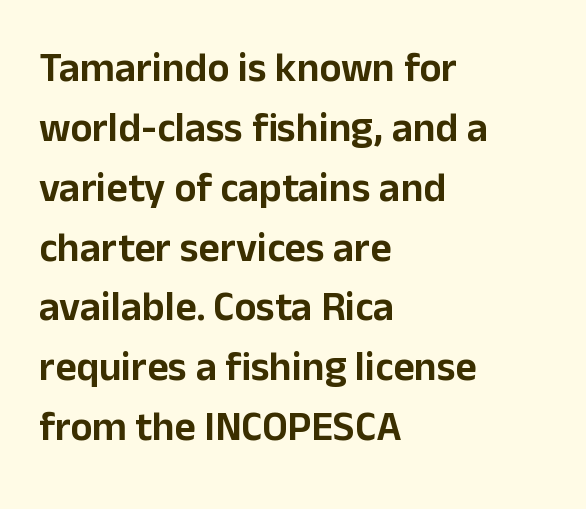
{"serif": "no", "italic": "no", "width": "normal", "stroke_contrast": "low", "x_height": "medium", "monospaced": "no", "underline": "no", "align": "left", "line_spacing": "normal", "line_spacing_ratio": 1.46, "letter_spacing": "normal", "letter_spacing_em": 0.0, "glyph_px": 41}
